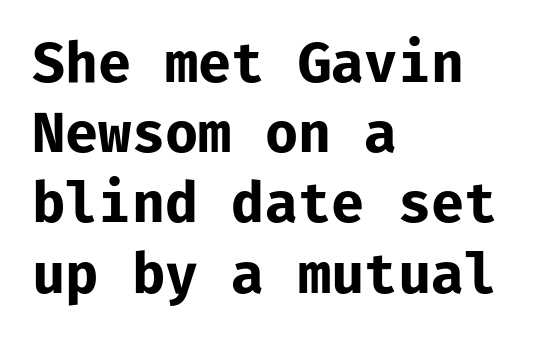
{"serif": "no", "italic": "no", "bold": "yes", "weight": "bold", "width": "normal", "stroke_contrast": "low", "x_height": "medium", "monospaced": "yes", "underline": "no", "align": "left", "line_spacing": "normal", "line_spacing_ratio": 1.3, "letter_spacing": "normal", "letter_spacing_em": 0.0, "glyph_px": 54}
